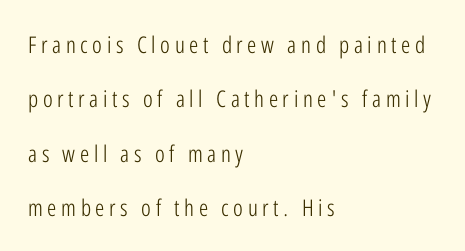
The image shows 23 px text type, upright; set left-aligned, loose line spacing (2.36x), unusually wide letter spacing (+0.2 em), not underlined.
